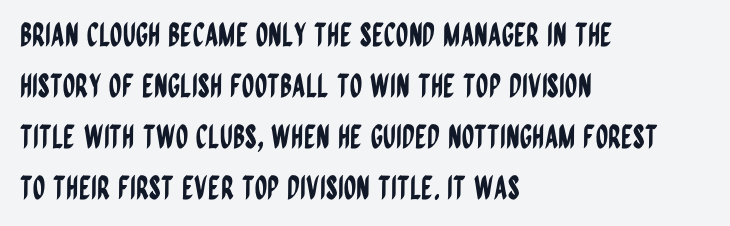
You could not count columns in this text — the font is proportionally spaced. These lines are composed in type without serifs. Any mark beneath the type? The region is blank. It's the straight-up-and-down kind of type.
